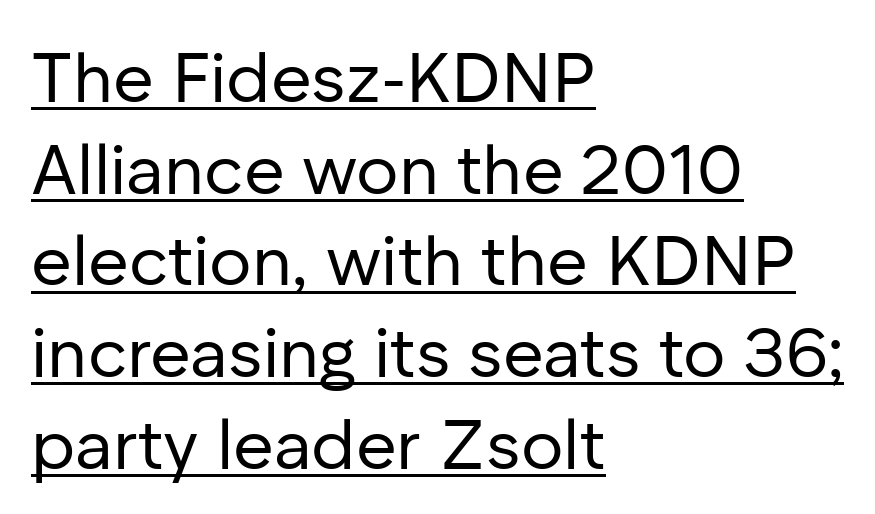
{"serif": "no", "italic": "no", "bold": "no", "weight": "regular", "width": "normal", "stroke_contrast": "low", "x_height": "medium", "monospaced": "no", "underline": "yes", "align": "left", "line_spacing": "normal", "line_spacing_ratio": 1.31, "letter_spacing": "normal", "letter_spacing_em": 0.0, "glyph_px": 70}
